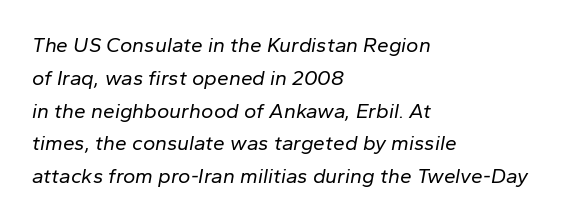
Visually the block forms a straight wall on the left and a jagged coastline on the right. Students, note that the glyphs here touch the page at normal intervals. Slant detected: the letters are inclined. No heavy texture on the line: the type isn't bold. A clean baseline with only descenders dipping below it.
